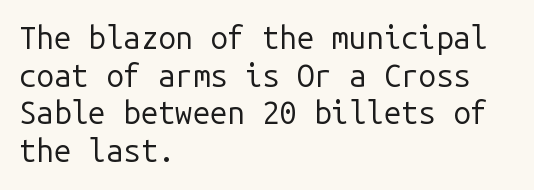
The image shows 31 px regular-weight sans-serif type, upright, monospaced; set left-aligned, line spacing 1.21x, normal letter spacing, not underlined; low stroke contrast and a medium x-height.
